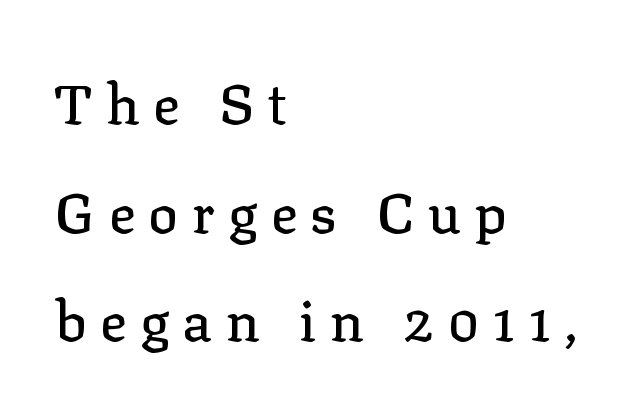
Q: Is the text italic (slanted)? A: No, it is upright.
Q: Is the typeface a serif or a sans-serif typeface? A: Serif.
Q: Is the text underlined? A: No.
Q: How is the paragraph aligned? A: Left-aligned.
Q: Is the spacing between letters normal or unusually wide? A: Unusually wide.
Q: Is the spacing between lines tight, normal or loose? A: Loose.
Q: Width (condensed, normal, or wide)? A: Normal.
Q: Stroke contrast? A: Low.
Q: x-height? A: Medium.
Q: Monospaced? A: No.
